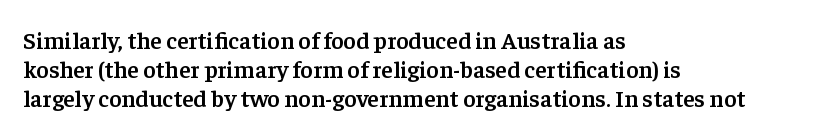
{"italic": "no", "bold": "semi", "underline": "no", "align": "left", "line_spacing_ratio": 1.21, "letter_spacing": "normal", "letter_spacing_em": 0.0, "glyph_px": 24}
